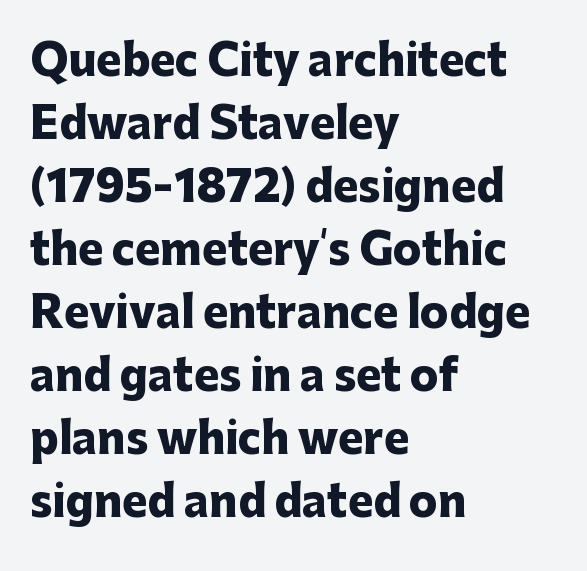
{"serif": "no", "italic": "no", "bold": "yes", "weight": "heavy", "width": "normal", "stroke_contrast": "low", "x_height": "medium", "monospaced": "no", "underline": "no", "align": "left", "line_spacing": "normal", "line_spacing_ratio": 1.5, "letter_spacing": "normal", "letter_spacing_em": 0.0, "glyph_px": 42}
